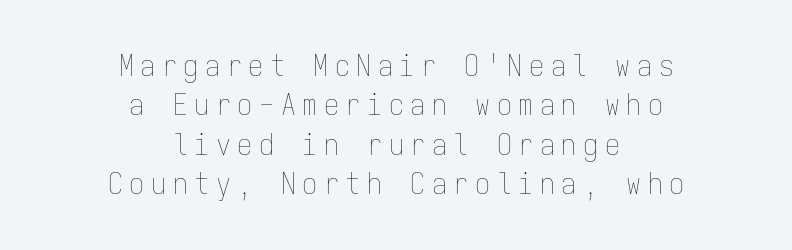
The image shows 30 px thin, condensed type, upright, monospaced; set centered, normal line spacing (1.31x), unusually wide letter spacing (+0.22 em), not underlined; low stroke contrast and a medium x-height.
